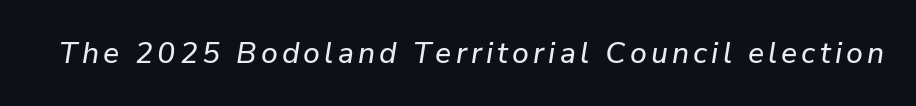
Is this a fixed-width face? No — the glyphs have proportional, varying widths. Plain, unruled lines of type. Emphasis-style slanted type is in use.
